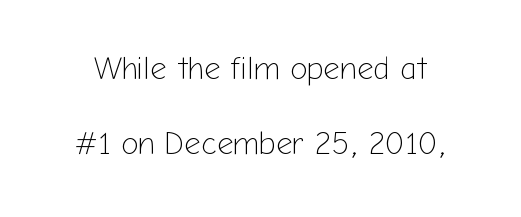
Descender tails drop into unmarked territory. Here the designer chose a conventional face with non-uniform glyph widths. Serifs: no, the terminals of the letterforms are clean. The gaps between neighbouring characters are ordinary and unremarkable.
